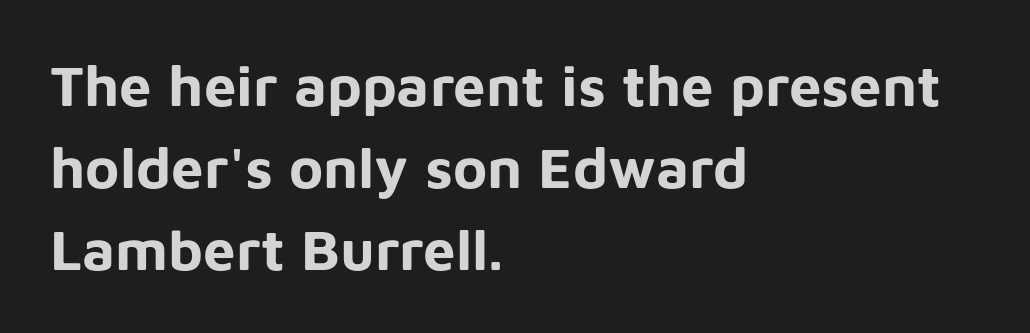
These lines sit exactly where default settings would place them. Letter spacing: default. A typesetter would mark this as roman, not italic. Bare-footed words on every line. The face used here is proportionally spaced, like ordinary book or web type.
